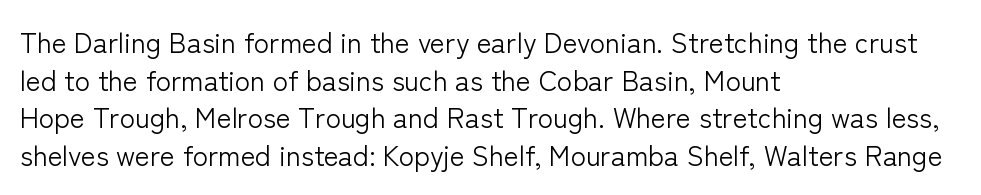
{"serif": "no", "italic": "no", "bold": "no", "weight": "light", "width": "normal", "stroke_contrast": "low", "x_height": "medium", "monospaced": "no", "underline": "no", "align": "left", "line_spacing": "normal", "line_spacing_ratio": 1.34, "letter_spacing": "normal", "letter_spacing_em": 0.0, "glyph_px": 28}
